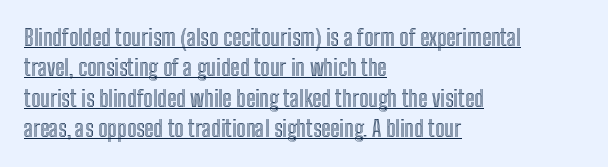
The image shows 22 px text type, upright; set left-aligned, normal line spacing (1.38x), normal letter spacing, underlined.
